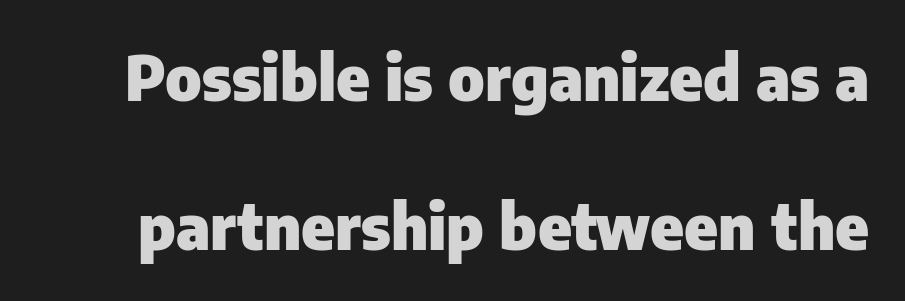
The image shows 63 px heavy sans-serif type, upright; set loose line spacing (2.37x), normal letter spacing, not underlined; low stroke contrast and a medium x-height.
